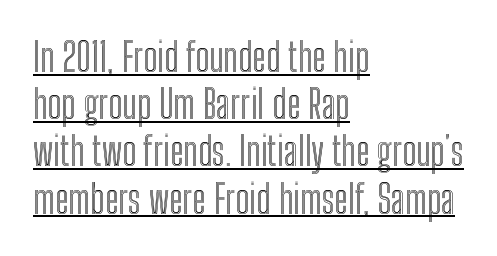
Q: Is the text italic (slanted)? A: No, it is upright.
Q: Is the text underlined? A: Yes.
Q: How is the paragraph aligned? A: Left-aligned.
Q: Is the spacing between letters normal or unusually wide? A: Normal.
Q: Width (condensed, normal, or wide)? A: Condensed.
Q: x-height? A: Medium.
Q: Monospaced? A: No.
